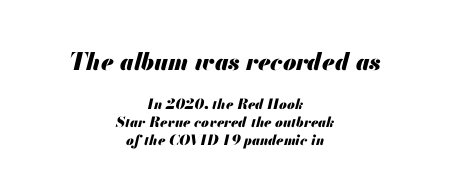
Q: Is the text bold? A: Yes.
Q: Is the text italic (slanted)? A: Yes, it leans right by about 13 degrees.
Q: Is the text underlined? A: No.
Q: How is the paragraph aligned? A: Centered.
Q: Is the spacing between letters normal or unusually wide? A: Normal.
Q: Is the spacing between lines tight, normal or loose? A: Normal.
Q: Which block of text is set in a larger size, the first (top) or the second (bottom)? A: The first (top) one.
